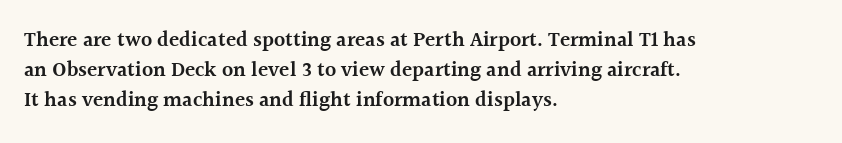
Q: Is the text bold? A: Semi-bold.
Q: Is the text italic (slanted)? A: No, it is upright.
Q: Is the text underlined? A: No.
Q: How is the paragraph aligned? A: Left-aligned.
Q: Is the spacing between letters normal or unusually wide? A: Normal.
Q: Is the spacing between lines tight, normal or loose? A: Normal.
